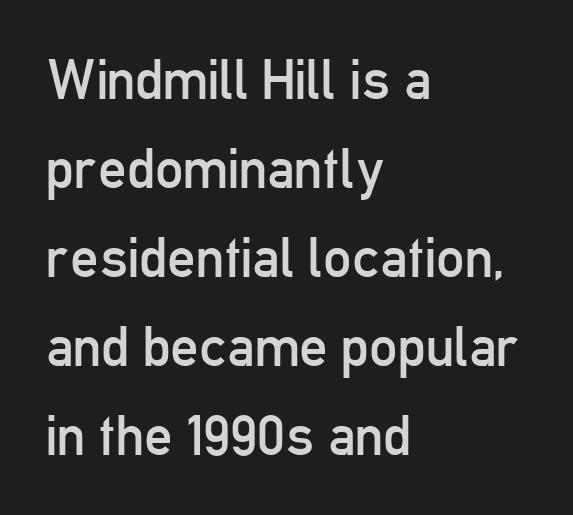
The image shows 56 px regular-weight, condensed sans-serif type, upright; set left-aligned, normal line spacing (1.59x), normal letter spacing, not underlined; low stroke contrast and a medium x-height.
